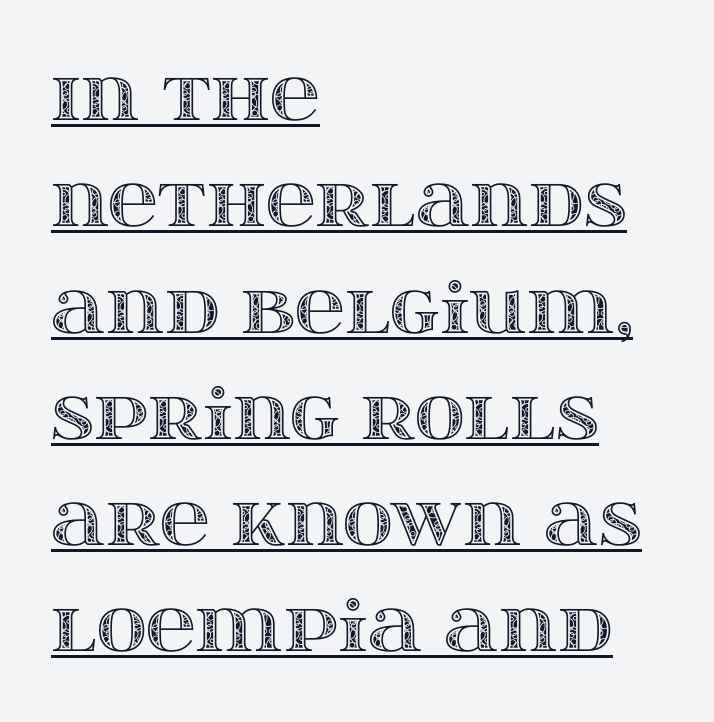
Q: Is the text italic (slanted)? A: No, it is upright.
Q: Is the text underlined? A: Yes.
Q: How is the paragraph aligned? A: Left-aligned.
Q: Is the spacing between letters normal or unusually wide? A: Normal.
Q: Is the spacing between lines tight, normal or loose? A: Normal.
Q: Width (condensed, normal, or wide)? A: Wide.
Q: x-height? A: Large.
Q: Monospaced? A: No.
